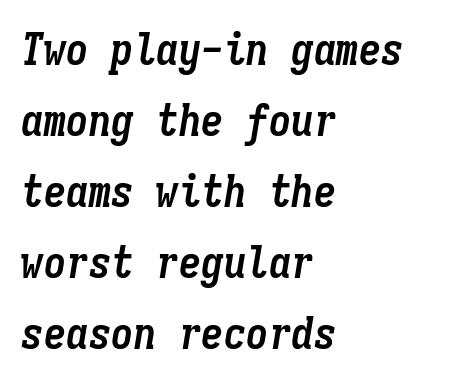
Each line starts at the same left margin while the right side varies. Its strokes are broad and dark, the hallmark of bold type. Honestly, there is no underline to notice here at all. Line spacing here is normal. When letters slant like this, we call the style italic. A typesetter would call this monospace, since all characters share one set width.
